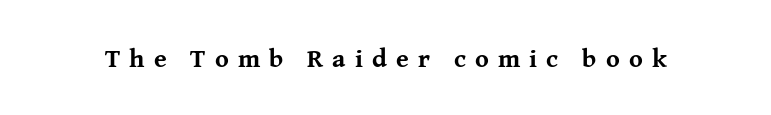
Q: Is the text bold? A: Yes.
Q: Is the text italic (slanted)? A: No, it is upright.
Q: Is the text underlined? A: No.
Q: Is the spacing between letters normal or unusually wide? A: Unusually wide.
